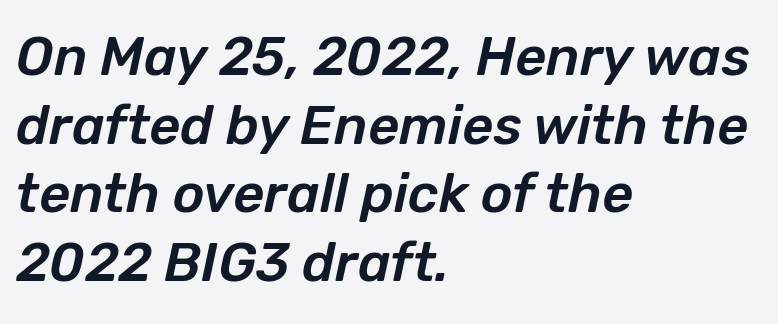
Q: Is the text italic (slanted)? A: Yes, it leans right by about 12 degrees.
Q: Is the text underlined? A: No.
Q: How is the paragraph aligned? A: Left-aligned.
Q: Is the spacing between letters normal or unusually wide? A: Normal.
Q: Is the spacing between lines tight, normal or loose? A: Normal.
Q: Width (condensed, normal, or wide)? A: Normal.
Q: Stroke contrast? A: Low.
Q: x-height? A: Medium.
Q: Monospaced? A: No.
